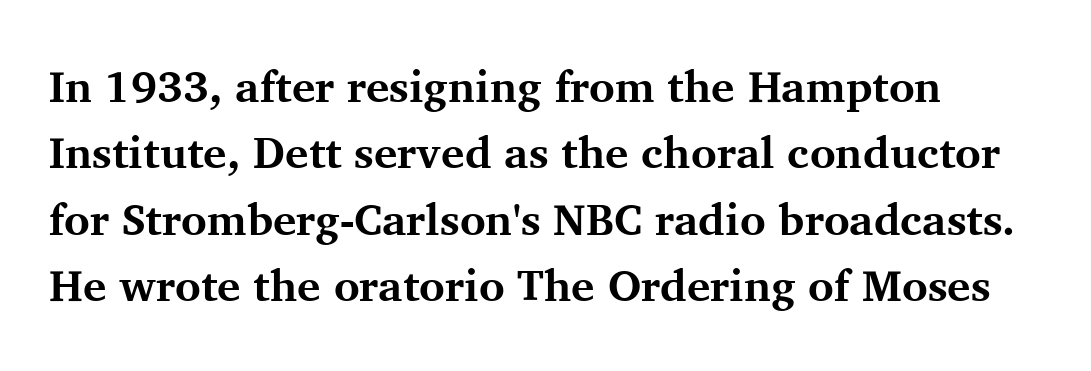
Q: Is the text bold? A: Yes.
Q: Is the text italic (slanted)? A: No, it is upright.
Q: Is the typeface a serif or a sans-serif typeface? A: Serif.
Q: Is the text underlined? A: No.
Q: How is the paragraph aligned? A: Left-aligned.
Q: Is the spacing between letters normal or unusually wide? A: Normal.
Q: Is the spacing between lines tight, normal or loose? A: Normal.
Q: Width (condensed, normal, or wide)? A: Normal.
Q: Stroke contrast? A: Medium.
Q: x-height? A: Medium.
Q: Monospaced? A: No.
